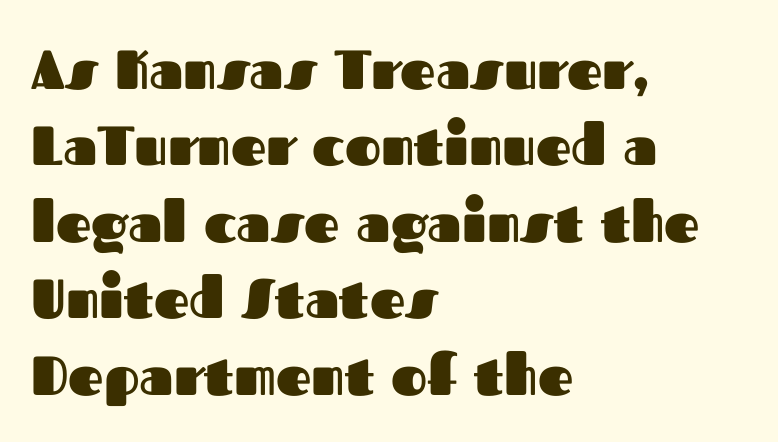
{"serif": "no", "italic": "no", "bold": "yes", "weight": "heavy", "width": "normal", "stroke_contrast": "medium", "x_height": "medium", "monospaced": "no", "underline": "no", "align": "left", "line_spacing": "normal", "line_spacing_ratio": 1.39, "letter_spacing": "normal", "letter_spacing_em": 0.0, "glyph_px": 55}
